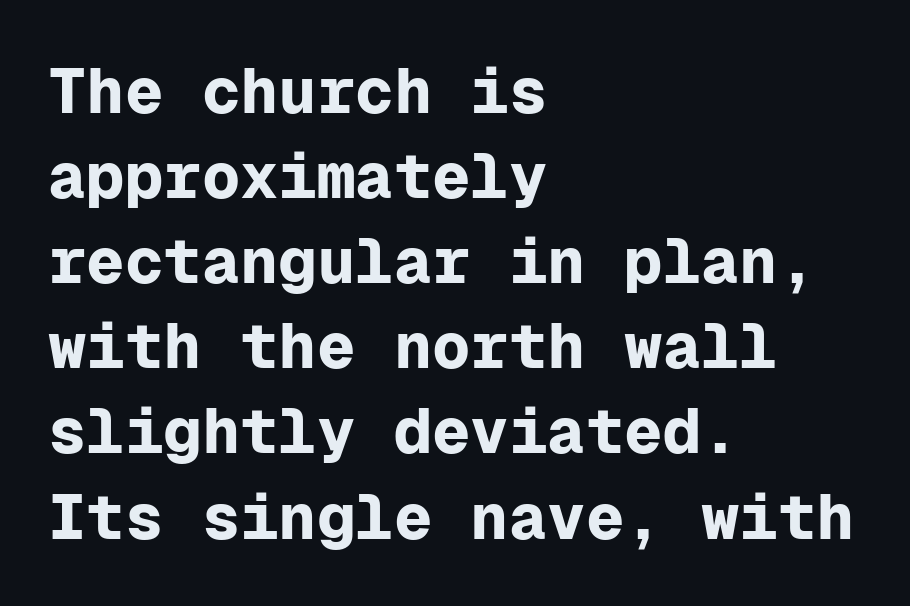
Q: Is the text bold? A: Yes.
Q: Is the text italic (slanted)? A: No, it is upright.
Q: Is the typeface a serif or a sans-serif typeface? A: Sans-serif.
Q: Is the text underlined? A: No.
Q: How is the paragraph aligned? A: Left-aligned.
Q: Is the spacing between letters normal or unusually wide? A: Normal.
Q: Is the spacing between lines tight, normal or loose? A: Normal.
Q: Width (condensed, normal, or wide)? A: Normal.
Q: Stroke contrast? A: Low.
Q: x-height? A: Medium.
Q: Monospaced? A: Yes.
